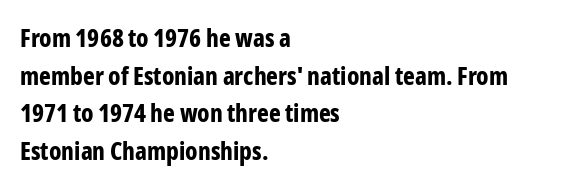
Students, note that the glyphs here touch the page at normal intervals. The vertical gap from one line to the next is medium. The lettering stays uniformly vertical, giving the passage a roman look. The lines are quadded left. Heft: maximum for text — a bold. Type without underlining.
